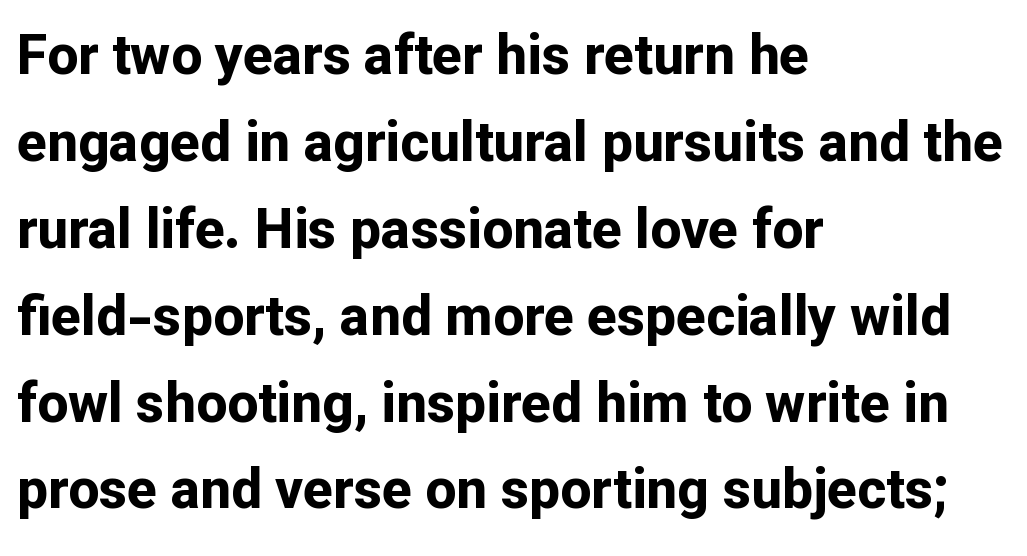
Does the type have serifs? No, each stem ends abruptly. The passage shown is emphatically bold. Each line starts at the same left margin while the right side varies. The space directly below the letters is spotless. The face used here is rendered with its standard letterfit.
